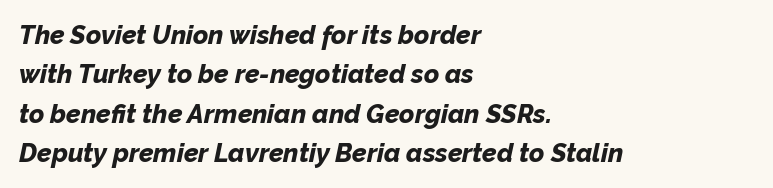
The image shows 26 px bold type, italic (leaning right); set left-aligned, normal line spacing (1.51x), normal letter spacing, not underlined.
